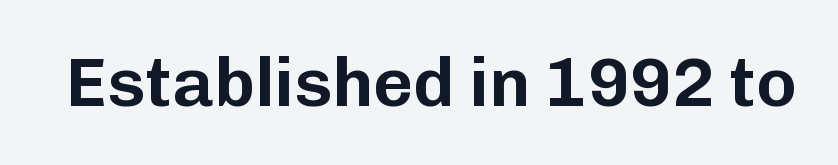
The image shows 69 px sans-serif type, upright; set normal letter spacing, not underlined; low stroke contrast and a medium x-height.
